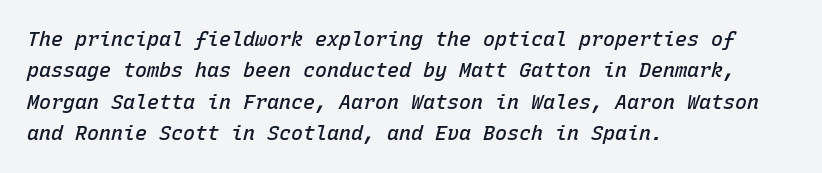
The image shows 20 px text type, italic (leaning right); set left-aligned, normal line spacing (1.57x), normal letter spacing, not underlined.
